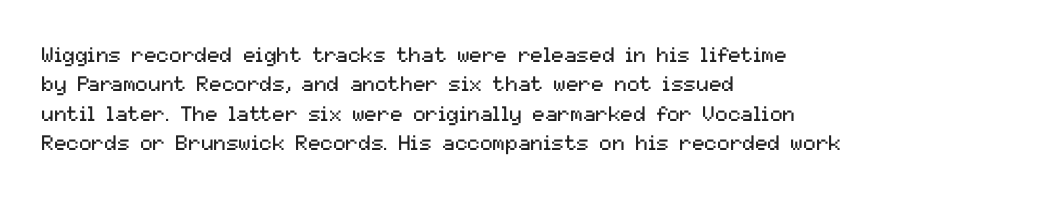
The image shows 21 px text type, upright; set left-aligned, normal line spacing (1.4x), normal letter spacing, not underlined.
